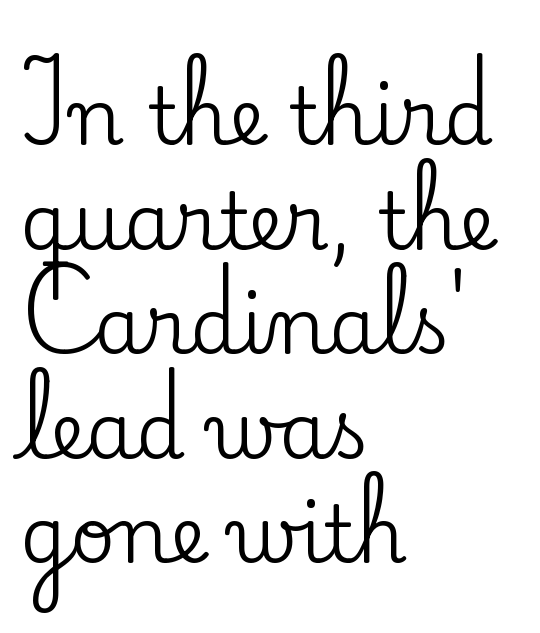
Q: Is the text italic (slanted)? A: No, it is upright.
Q: Is the typeface a serif or a sans-serif typeface? A: Serif.
Q: Is the text underlined? A: No.
Q: How is the paragraph aligned? A: Left-aligned.
Q: Is the spacing between letters normal or unusually wide? A: Normal.
Q: Is the spacing between lines tight, normal or loose? A: Normal.
Q: Width (condensed, normal, or wide)? A: Normal.
Q: Stroke contrast? A: Low.
Q: x-height? A: Small.
Q: Monospaced? A: No.
